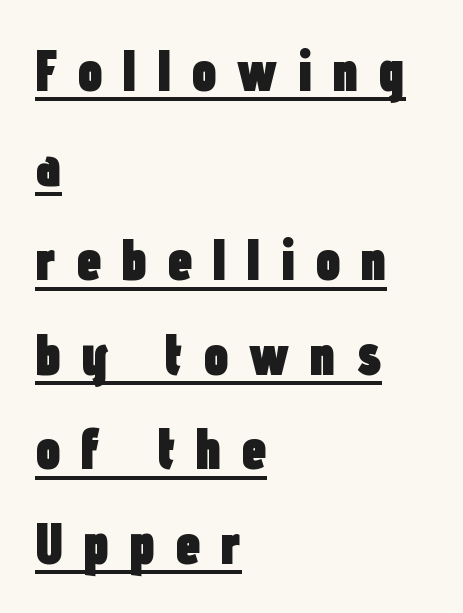
Q: Is the text bold? A: Yes.
Q: Is the text italic (slanted)? A: No, it is upright.
Q: Is the typeface a serif or a sans-serif typeface? A: Sans-serif.
Q: Is the text underlined? A: Yes.
Q: How is the paragraph aligned? A: Left-aligned.
Q: Is the spacing between letters normal or unusually wide? A: Unusually wide.
Q: Is the spacing between lines tight, normal or loose? A: Normal.
Q: Width (condensed, normal, or wide)? A: Condensed.
Q: Stroke contrast? A: Low.
Q: x-height? A: Medium.
Q: Monospaced? A: No.
